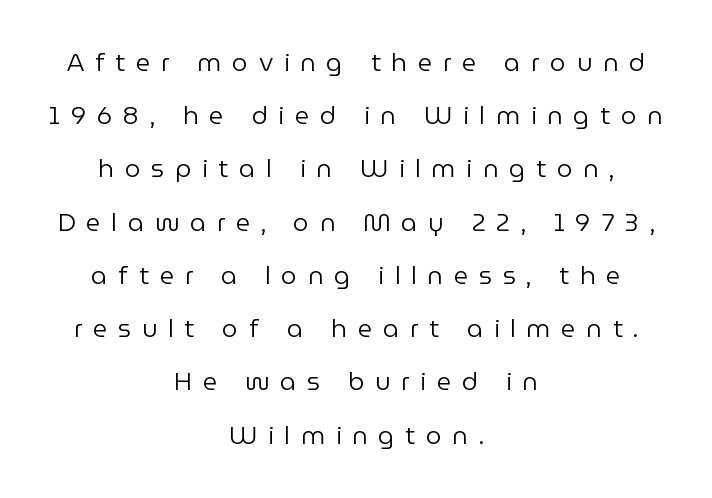
The image shows 25 px text type, upright; set centered, loose line spacing (2.13x), unusually wide letter spacing (+0.43 em), not underlined.
